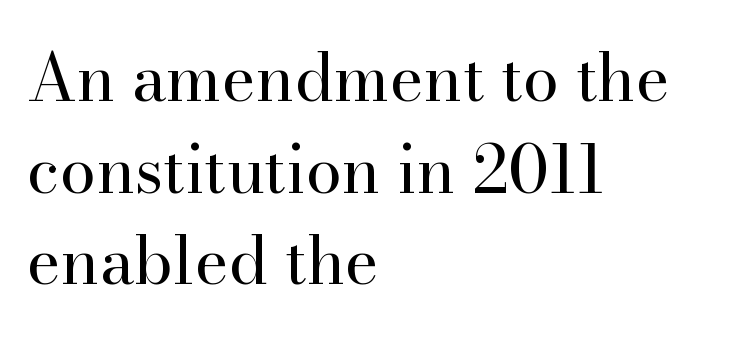
The image shows 65 px regular-weight serif type, upright; set left-aligned, normal line spacing (1.41x), normal letter spacing, not underlined; high stroke contrast and a small x-height.
